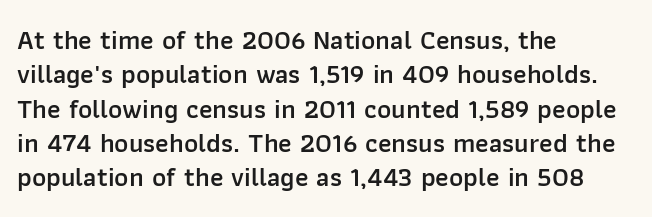
The image shows 27 px text type, upright; set left-aligned, normal line spacing (1.27x), normal letter spacing, not underlined.
